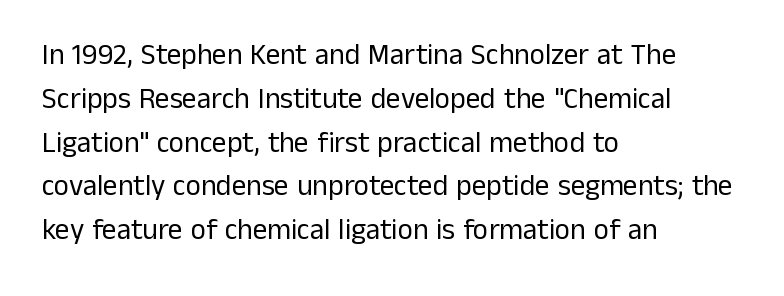
The image shows 29 px regular-weight sans-serif type, upright; set left-aligned, normal line spacing (1.51x), normal letter spacing, not underlined; low stroke contrast and a medium x-height.
